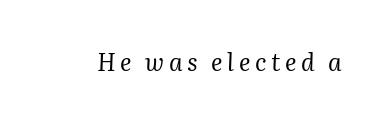
The image shows 24 px text type, italic (leaning right); set not underlined.
